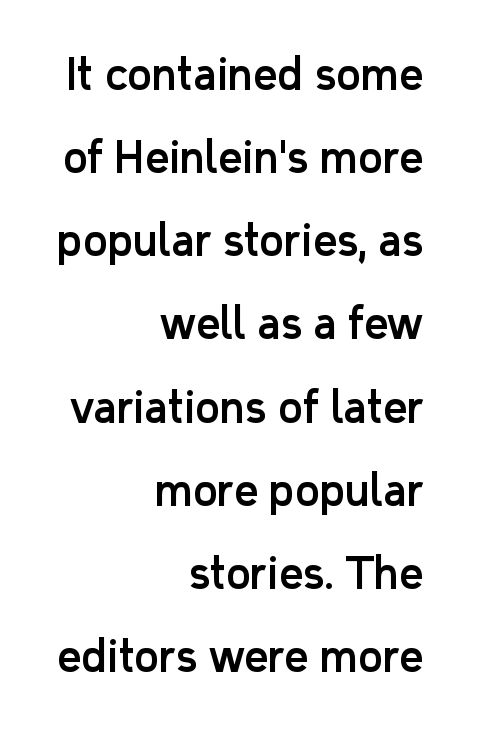
Has an underline been added? It has not. Reading down the block, your eye finds every line finishing at a fixed right position. Horizontal bands of white between lines are thick stripes. What stands out about the letter spacing? Nothing — it is the standard amount. Quick note: not italic, upright. Look at the bottom of the vertical strokes: they stop flat, with no serifs.
